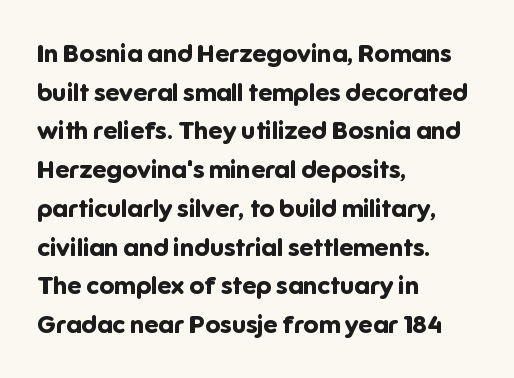
Q: Is the text bold? A: Yes.
Q: Is the text italic (slanted)? A: No, it is upright.
Q: Is the text underlined? A: No.
Q: How is the paragraph aligned? A: Left-aligned.
Q: Is the spacing between letters normal or unusually wide? A: Normal.
Q: Is the spacing between lines tight, normal or loose? A: Normal.
